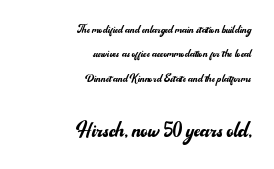
Q: Is the text bold? A: No.
Q: Is the text italic (slanted)? A: Yes.
Q: Is the text underlined? A: No.
Q: How is the paragraph aligned? A: Right-aligned.
Q: Is the spacing between letters normal or unusually wide? A: Normal.
Q: Which block of text is set in a larger size, the first (top) or the second (bottom)? A: The second (bottom) one.
